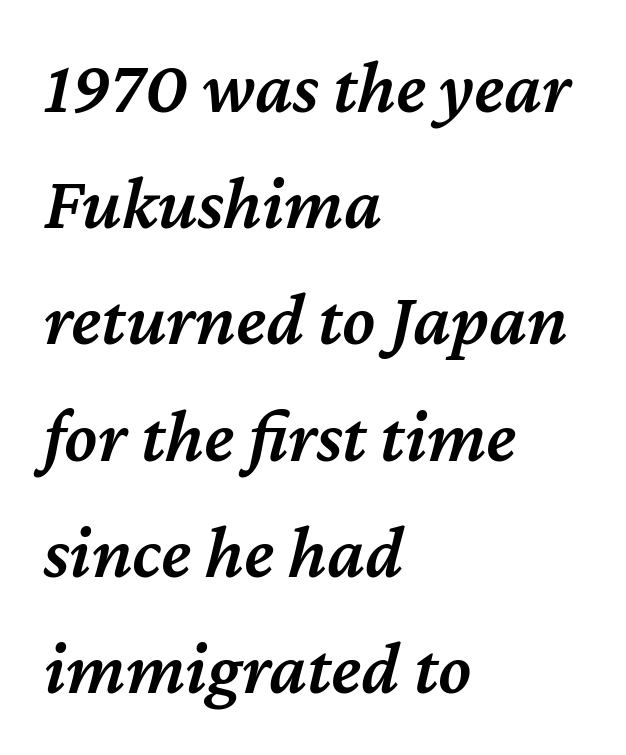
Horizontal bands of white between lines are of average thickness. The letters are semibold — heavier than regular but short of a full bold. You could not count columns in this text — the font is proportionally spaced. Is the letter spacing exaggerated? No — it looks like the ordinary default.
